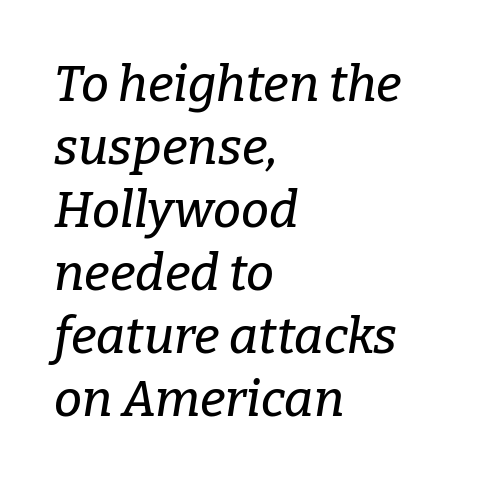
Q: Is the text italic (slanted)? A: Yes, it leans right by about 9 degrees.
Q: Is the typeface a serif or a sans-serif typeface? A: Serif.
Q: Is the text underlined? A: No.
Q: How is the paragraph aligned? A: Left-aligned.
Q: Is the spacing between letters normal or unusually wide? A: Normal.
Q: Is the spacing between lines tight, normal or loose? A: Normal.
Q: Width (condensed, normal, or wide)? A: Normal.
Q: Stroke contrast? A: Low.
Q: x-height? A: Medium.
Q: Monospaced? A: No.
